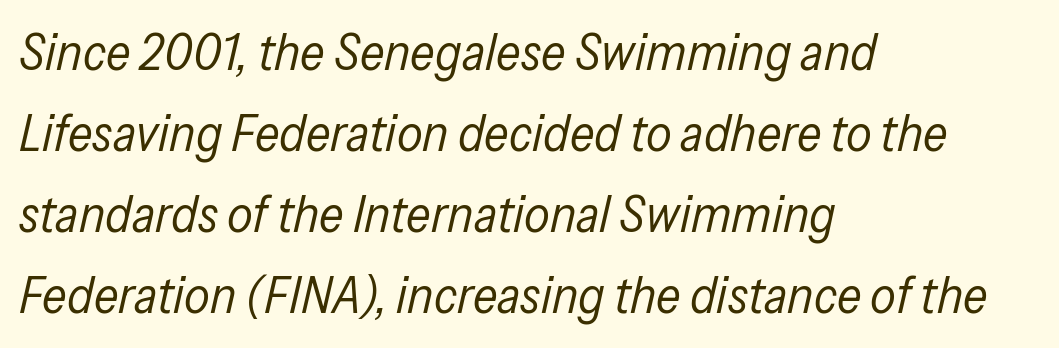
{"italic": "yes", "lean": "right", "slant_degrees": 13, "bold": "no", "weight": "regular", "width": "condensed", "stroke_contrast": "low", "x_height": "medium", "monospaced": "no", "underline": "no", "align": "left", "line_spacing": "normal", "line_spacing_ratio": 1.59, "letter_spacing": "normal", "letter_spacing_em": 0.0, "glyph_px": 51}
